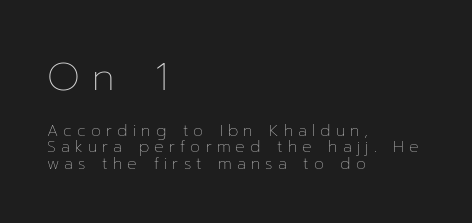
{"italic": "no", "bold": "no", "weight": "thin", "width": "normal", "stroke_contrast": "low", "x_height": "medium", "monospaced": "no", "underline": "no", "align": "left", "line_spacing": "tight", "line_spacing_ratio": 1.02, "letter_spacing": "wide", "letter_spacing_em": 0.32, "larger_block": "first", "size_ratio": 2.44, "glyph_px": 39}
